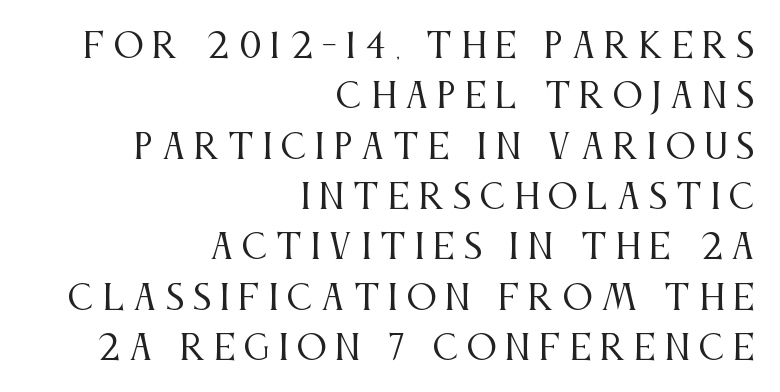
{"serif": "yes", "italic": "no", "bold": "no", "weight": "regular", "width": "condensed", "stroke_contrast": "medium", "x_height": "large", "monospaced": "no", "underline": "no", "align": "right", "line_spacing": "normal", "line_spacing_ratio": 1.48, "letter_spacing": "wide", "letter_spacing_em": 0.25, "glyph_px": 34}
